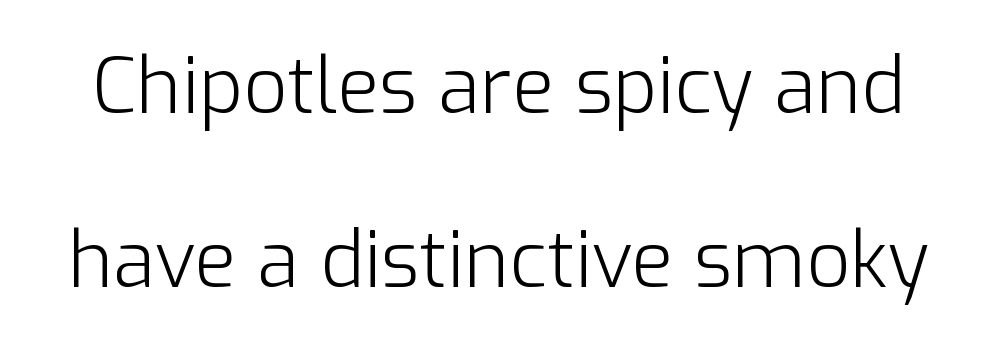
Descender tails drop into unmarked territory. You could not count columns in this text — the font is proportionally spaced. The block of text is sparse from top to bottom, with ample space between rows. Every character sits straight up, as roman type does. Short note: letters normally spaced.
